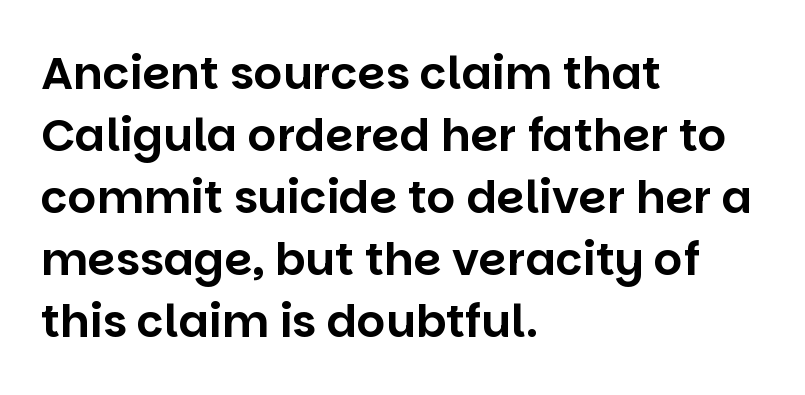
Varying glyph widths throughout — classic text-font behaviour. This rendering features lettering with no underline. Observe the ordinary spacing: letters are neighbours, not strangers. The face used here is a sans, in the tradition of grotesques and geometrics.
